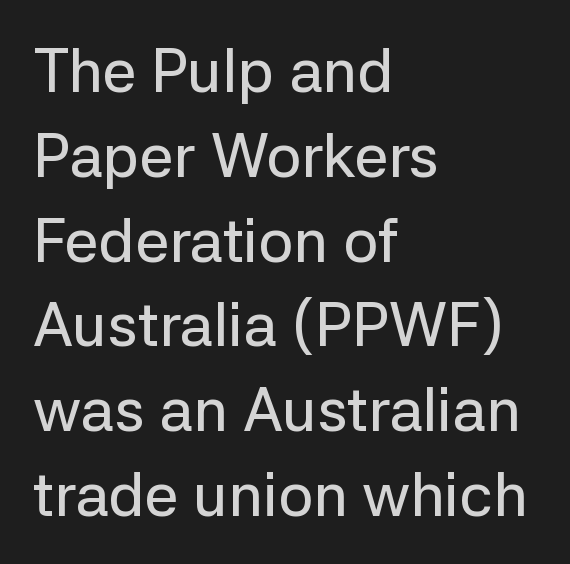
Line starts are locked; line ends wander. Leading matches the norm, producing a regular column. This is roman type, the default non-slanted kind. The glyphs are unaccompanied by any horizontal stroke below them. A typesetter would label this face a sans.
